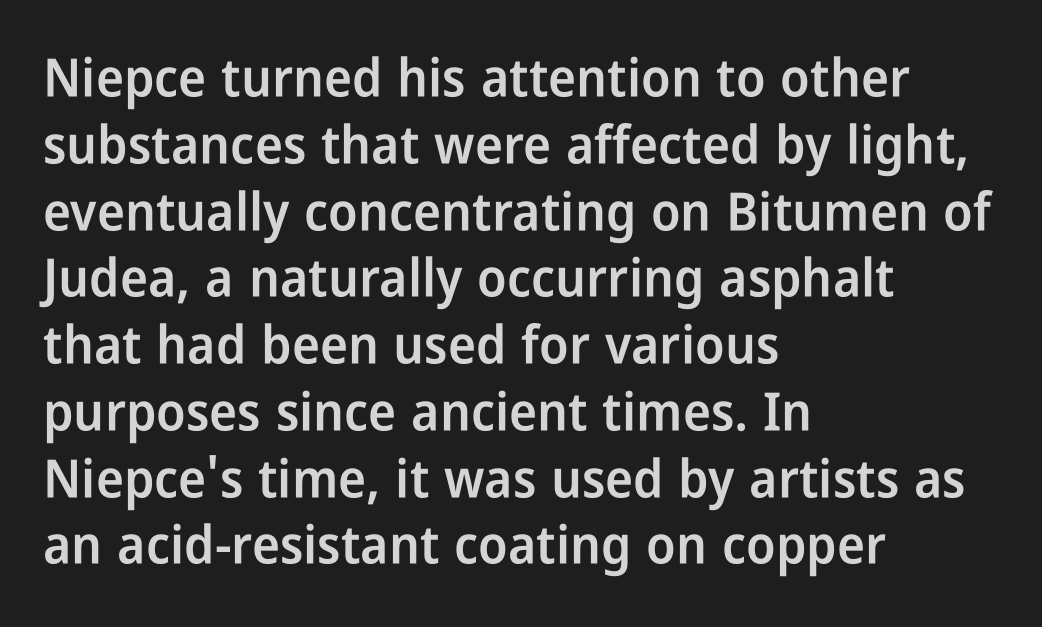
The image shows 53 px semibold, condensed sans-serif type, upright; set left-aligned, normal line spacing (1.26x), normal letter spacing, not underlined; low stroke contrast and a medium x-height.
